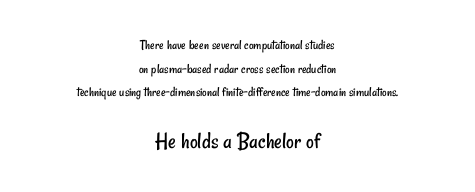
The image shows 24 px text type; set centered, normal line spacing (1.68x), normal letter spacing, not underlined; the second (bottom) block is 1.71x larger.
